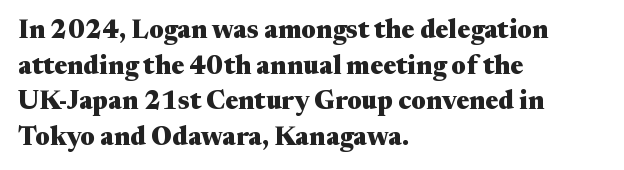
{"italic": "no", "bold": "yes", "underline": "no", "align": "left", "line_spacing": "normal", "line_spacing_ratio": 1.37, "letter_spacing": "normal", "letter_spacing_em": 0.0, "glyph_px": 26}
